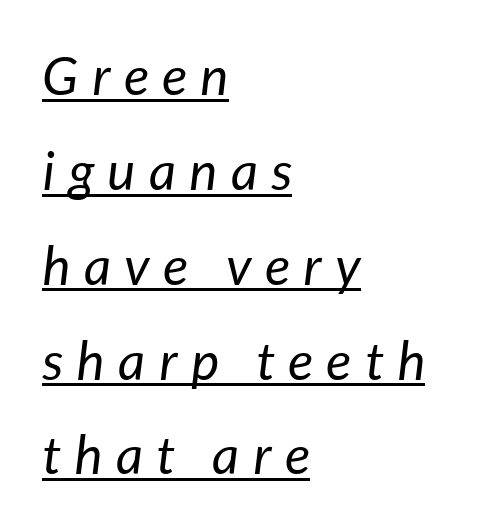
The image shows 53 px regular-weight type, italic (leaning right); set left-aligned, line spacing 1.79x, unusually wide letter spacing (+0.26 em), underlined; low stroke contrast and a medium x-height.
